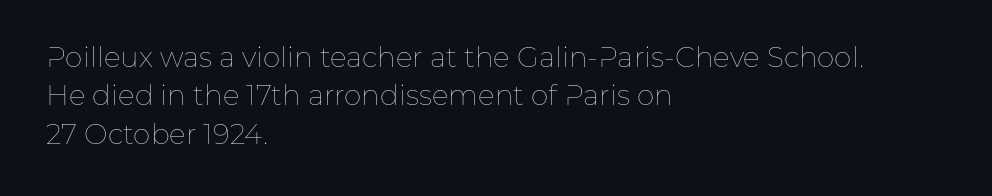
The image shows 28 px thin type, upright; set left-aligned, normal line spacing (1.37x), normal letter spacing, not underlined; low stroke contrast and a medium x-height.
